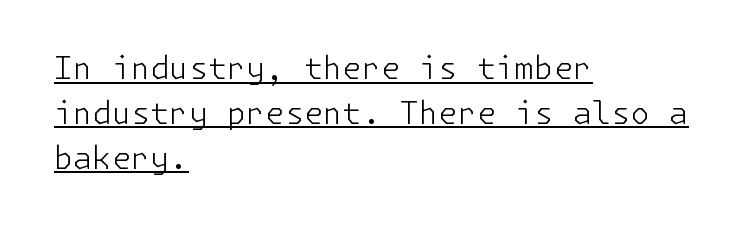
Q: Is the text bold? A: No.
Q: Is the text italic (slanted)? A: No, it is upright.
Q: Is the typeface a serif or a sans-serif typeface? A: Sans-serif.
Q: Is the text underlined? A: Yes.
Q: How is the paragraph aligned? A: Left-aligned.
Q: Is the spacing between letters normal or unusually wide? A: Normal.
Q: Is the spacing between lines tight, normal or loose? A: Normal.
Q: Width (condensed, normal, or wide)? A: Normal.
Q: Stroke contrast? A: Low.
Q: x-height? A: Medium.
